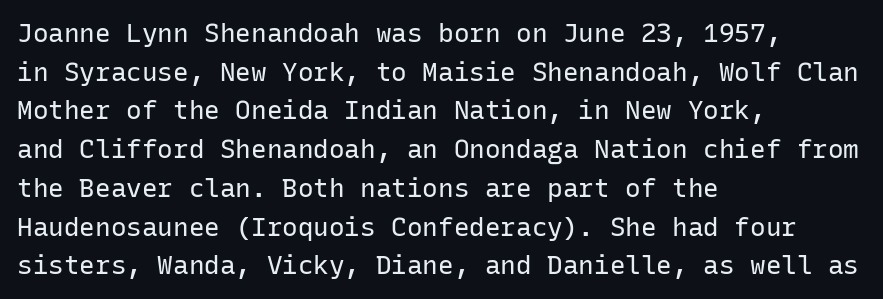
{"italic": "no", "bold": "no", "underline": "no", "align": "left", "line_spacing": "normal", "line_spacing_ratio": 1.49, "letter_spacing": "normal", "letter_spacing_em": 0.0, "glyph_px": 26}
